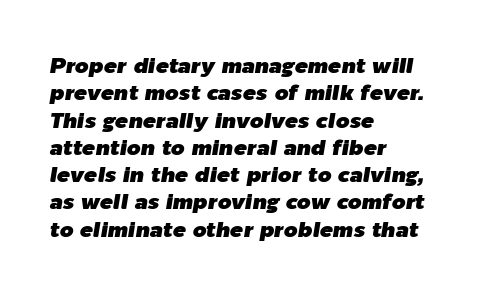
The image shows 22 px text type, italic (leaning right); set left-aligned, line spacing 1.24x, normal letter spacing, not underlined.
